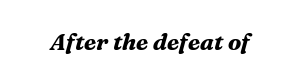
Q: Is the text bold? A: Yes.
Q: Is the text italic (slanted)? A: Yes, it leans right by about 16 degrees.
Q: Is the text underlined? A: No.
Q: Is the spacing between letters normal or unusually wide? A: Normal.
